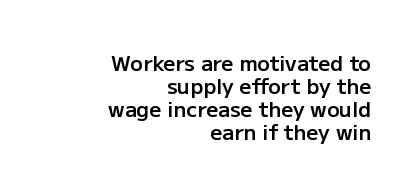
Reading down the column, the eye jumps only a short way to each next line. The gap between lines stays unmarked. The face used here is a semibold: visibly heavier than regular, lighter than bold. Teacher's note: observe the even right margin — that is flush-right alignment.
